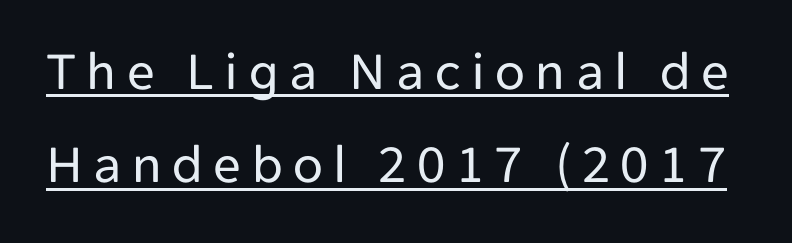
The image shows 55 px regular-weight sans-serif type, upright; set normal line spacing (1.7x), underlined; low stroke contrast and a medium x-height.
